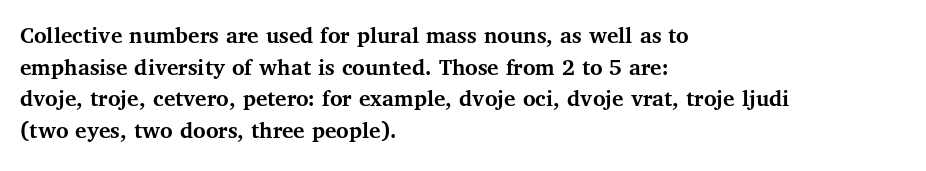
The image shows 24 px bold type, upright; set left-aligned, normal line spacing (1.32x), normal letter spacing, not underlined.
